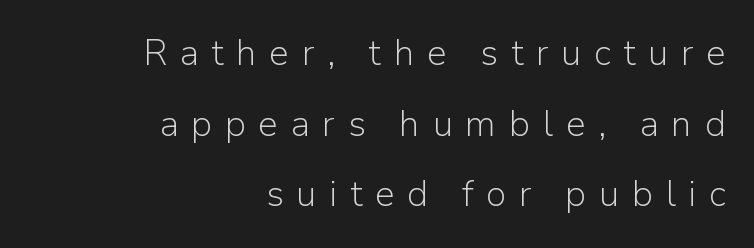
The image shows 36 px light sans-serif type, upright; set right-aligned, loose line spacing (1.96x), unusually wide letter spacing (+0.34 em), not underlined; low stroke contrast and a medium x-height.
